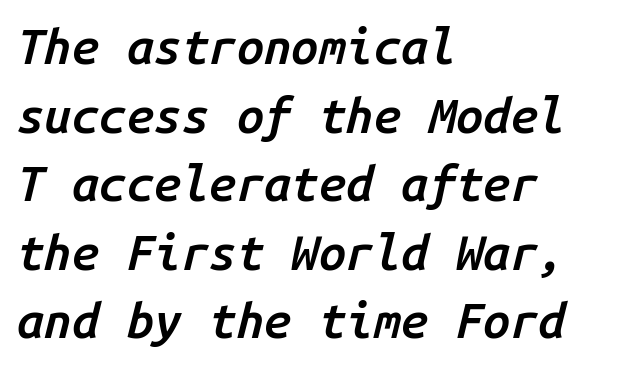
Q: Is the text bold? A: Semi-bold.
Q: Is the text italic (slanted)? A: Yes, it leans right by about 14 degrees.
Q: Is the text underlined? A: No.
Q: How is the paragraph aligned? A: Left-aligned.
Q: Is the spacing between letters normal or unusually wide? A: Normal.
Q: Is the spacing between lines tight, normal or loose? A: Normal.
Q: Width (condensed, normal, or wide)? A: Normal.
Q: Stroke contrast? A: Low.
Q: x-height? A: Medium.
Q: Monospaced? A: Yes.
